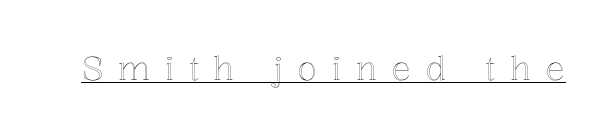
Q: Is the text italic (slanted)? A: No, it is upright.
Q: Is the text underlined? A: Yes.
Q: Is the spacing between letters normal or unusually wide? A: Unusually wide.
Q: Width (condensed, normal, or wide)? A: Normal.
Q: x-height? A: Medium.
Q: Monospaced? A: No.
